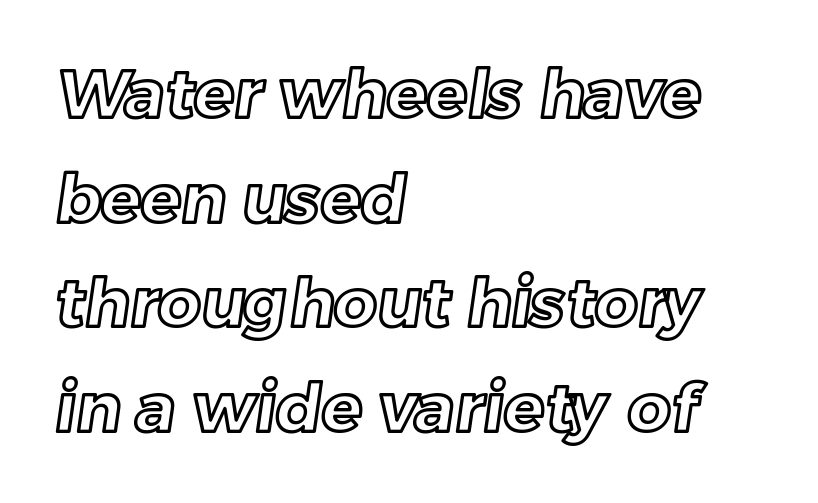
{"width": "normal", "x_height": "medium", "monospaced": "no", "underline": "no", "align": "left", "line_spacing": "normal", "line_spacing_ratio": 1.56, "letter_spacing": "normal", "letter_spacing_em": 0.0, "glyph_px": 67}
